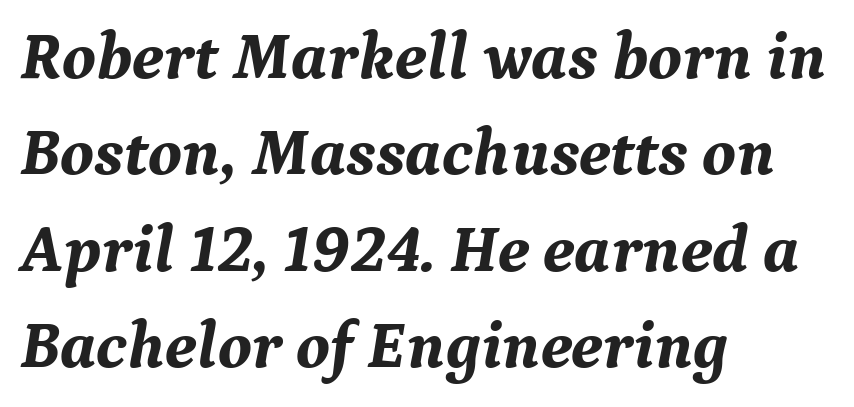
The image shows 67 px bold serif type, italic (leaning right); set left-aligned, normal line spacing (1.44x), normal letter spacing, not underlined; medium stroke contrast and a medium x-height.
